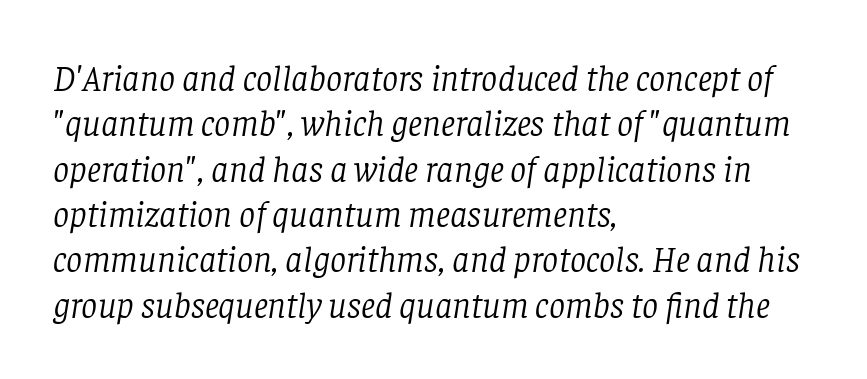
{"serif": "yes", "italic": "yes", "lean": "right", "slant_degrees": 8, "bold": "no", "weight": "light", "width": "normal", "stroke_contrast": "low", "x_height": "large", "monospaced": "no", "underline": "no", "align": "left", "line_spacing": "normal", "line_spacing_ratio": 1.26, "letter_spacing": "normal", "letter_spacing_em": 0.0, "glyph_px": 36}
